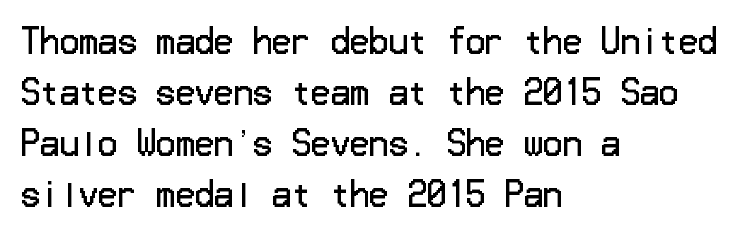
The image shows 32 px regular-weight sans-serif type, upright; set left-aligned, normal line spacing (1.59x), normal letter spacing, not underlined; low stroke contrast and a medium x-height.
